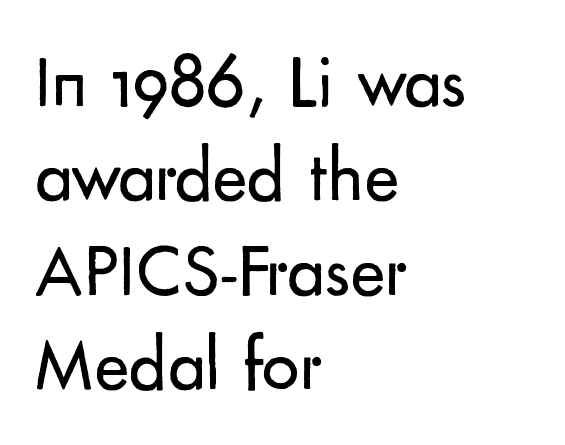
Has an underline been added? It has not. The gaps between neighbouring characters are ordinary and unremarkable. The typeface chosen for these lines omits serifs. The passage shown is typed in a proportional face where columns would drift.
